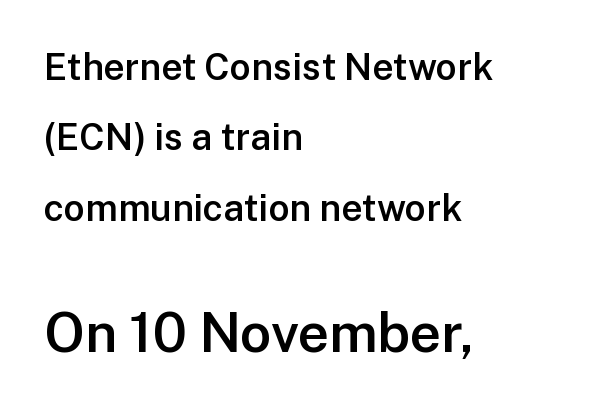
The image shows 55 px semibold sans-serif type, upright; set left-aligned, loose line spacing (1.9x), normal letter spacing, not underlined; the second (bottom) block is 1.49x larger; low stroke contrast and a medium x-height.
